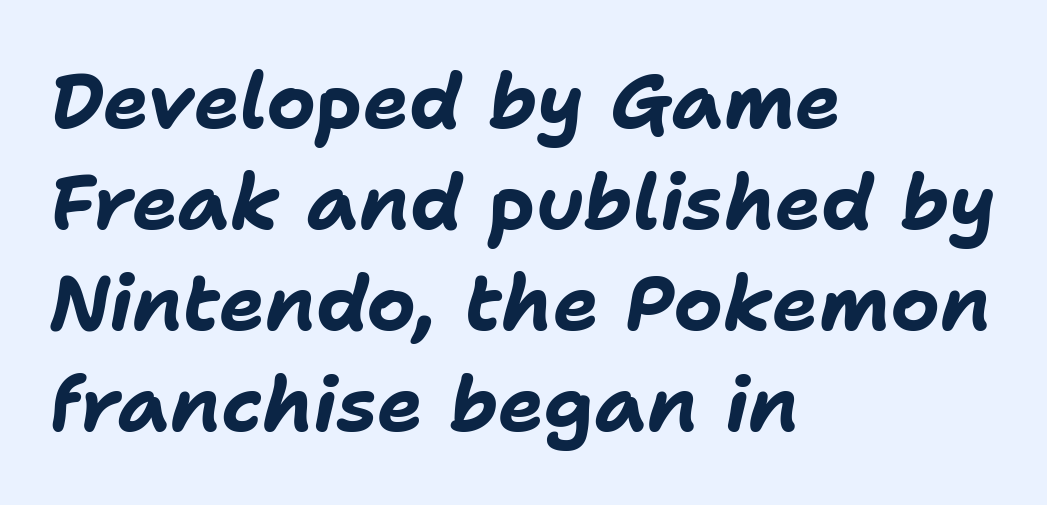
Q: Is the text bold? A: Yes.
Q: Is the text italic (slanted)? A: Yes, it leans right by about 11 degrees.
Q: Is the text underlined? A: No.
Q: How is the paragraph aligned? A: Left-aligned.
Q: Is the spacing between letters normal or unusually wide? A: Normal.
Q: Is the spacing between lines tight, normal or loose? A: Normal.
Q: Width (condensed, normal, or wide)? A: Normal.
Q: Stroke contrast? A: Low.
Q: x-height? A: Medium.
Q: Monospaced? A: No.
